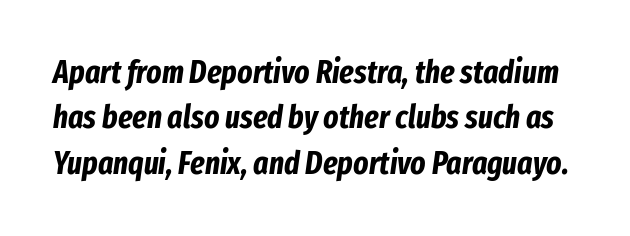
No word sits above an underline. Observe the ordinary spacing: letters are neighbours, not strangers. Plenty of ink on the page — the face is bold. The face used here has a pronounced slope to its letters.
